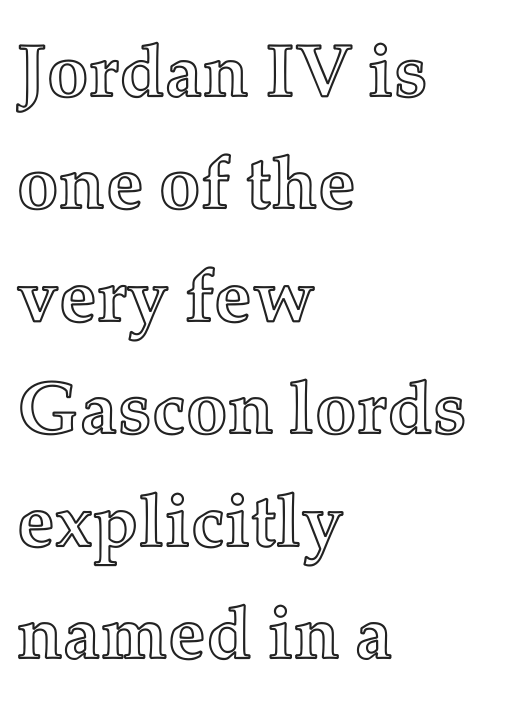
The image shows 74 px text type, upright; set left-aligned, normal line spacing (1.52x), normal letter spacing, not underlined; a medium x-height.
